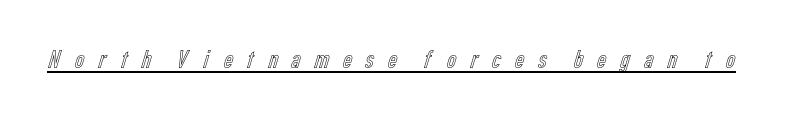
Notice how a bar underscores the lettering throughout. Substantial extra tracking has been applied to these lines.
